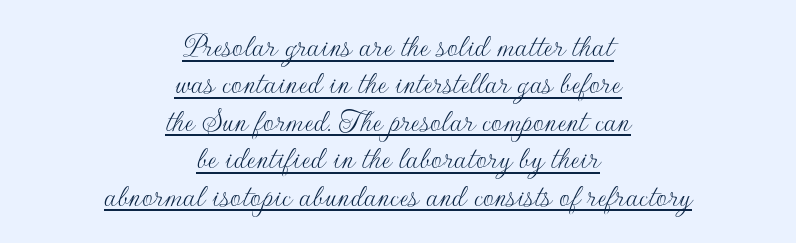
{"serif": "no", "bold": "no", "weight": "thin", "width": "normal", "stroke_contrast": "low", "x_height": "small", "monospaced": "no", "underline": "yes", "align": "center", "line_spacing": "tight", "line_spacing_ratio": 1.1, "letter_spacing": "normal", "letter_spacing_em": 0.0, "glyph_px": 34}
